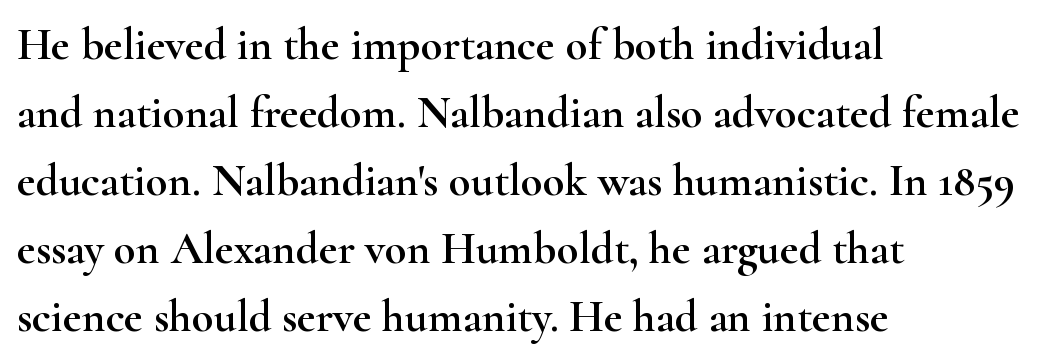
The image shows 45 px wide serif type, upright; set left-aligned, normal line spacing (1.51x), normal letter spacing, not underlined; high stroke contrast and a small x-height.
